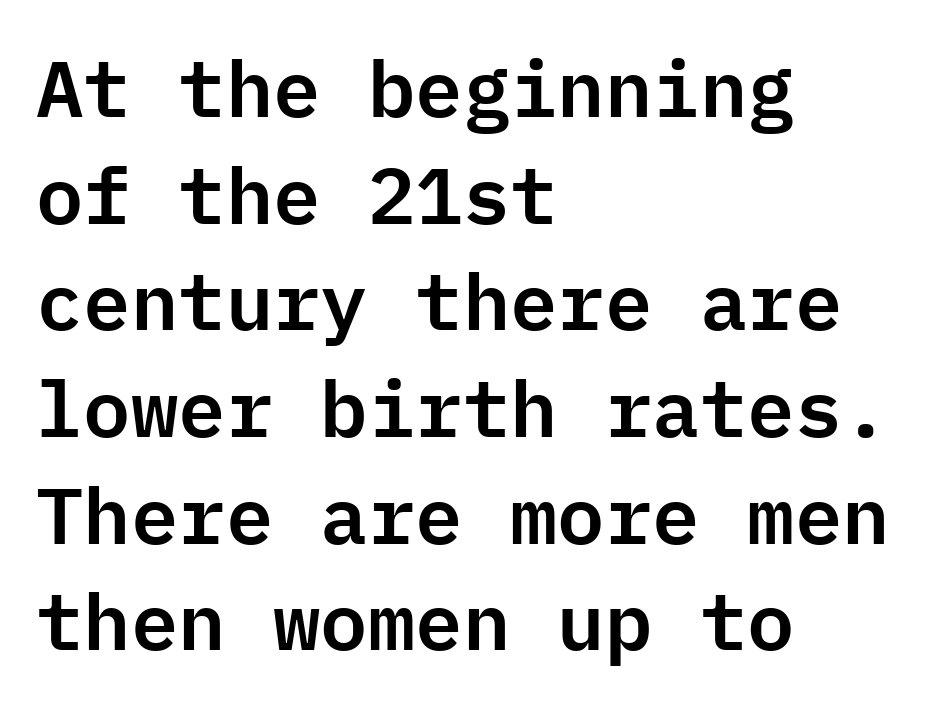
The image shows 79 px sans-serif type, upright, monospaced; set left-aligned, normal line spacing (1.35x), normal letter spacing, not underlined; low stroke contrast and a medium x-height.
